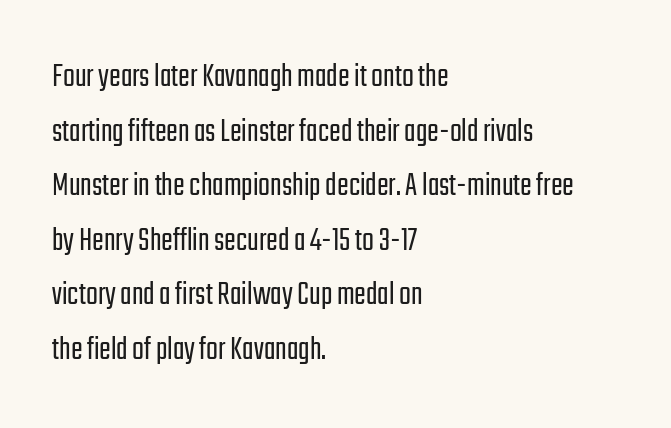
{"serif": "no", "italic": "no", "bold": "no", "weight": "light", "width": "condensed", "stroke_contrast": "low", "x_height": "medium", "monospaced": "no", "underline": "no", "align": "left", "line_spacing": "normal", "line_spacing_ratio": 1.56, "letter_spacing": "normal", "letter_spacing_em": 0.0, "glyph_px": 35}
